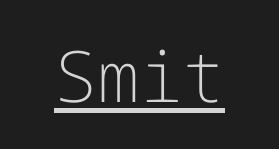
This rendering employs a face without finishing strokes, i.e., a sans-serif. Compared with undecorated copy, this sample adds a rule below the words. Default kerning and tracking; the words read as compact shapes. Italic: no, the glyphs are upright roman. No chunkiness to these letters — they're not bold.
